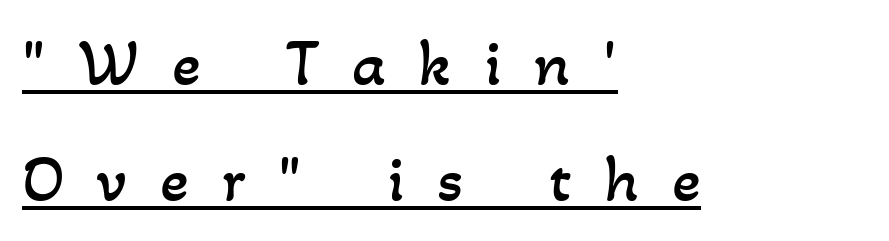
Q: Is the text bold? A: No.
Q: Is the text underlined? A: Yes.
Q: How is the paragraph aligned? A: Left-aligned.
Q: Is the spacing between letters normal or unusually wide? A: Unusually wide.
Q: Width (condensed, normal, or wide)? A: Normal.
Q: Stroke contrast? A: Low.
Q: x-height? A: Small.
Q: Monospaced? A: No.
